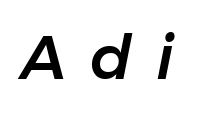
The image shows 61 px text type, italic (leaning right); set unusually wide letter spacing (+0.39 em), not underlined; low stroke contrast and a medium x-height.
